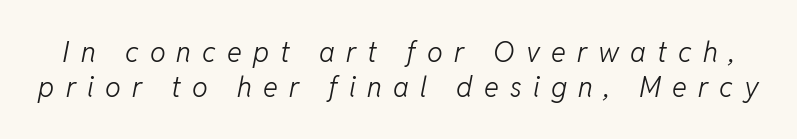
A typesetter would call this proportional, since set widths differ per character. Is the stroke heavy? The answer is a plain regular-or-lighter. Anything drawn beneath the words? Only blank space. Each word looks stretched out because of the extra space between its letters. The whole block is typeset with a tilt.
